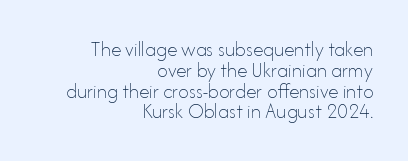
The image shows 21 px text type, upright; set right-aligned, tight line spacing (0.99x), normal letter spacing, not underlined.
